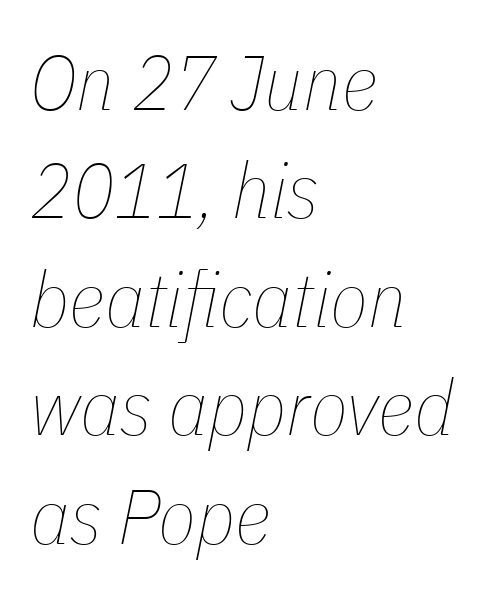
The image shows 78 px thin, condensed type, italic (leaning right); set left-aligned, normal line spacing (1.39x), normal letter spacing, not underlined; low stroke contrast and a medium x-height.
